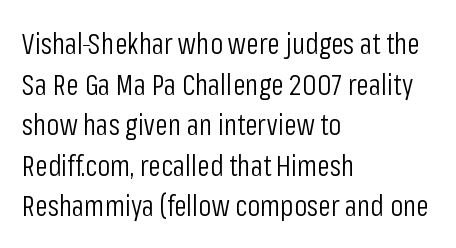
Q: Is the text bold? A: No.
Q: Is the text italic (slanted)? A: No, it is upright.
Q: Is the typeface a serif or a sans-serif typeface? A: Sans-serif.
Q: Is the text underlined? A: No.
Q: How is the paragraph aligned? A: Left-aligned.
Q: Is the spacing between letters normal or unusually wide? A: Normal.
Q: Is the spacing between lines tight, normal or loose? A: Normal.
Q: Width (condensed, normal, or wide)? A: Condensed.
Q: Stroke contrast? A: Low.
Q: x-height? A: Medium.
Q: Monospaced? A: No.
